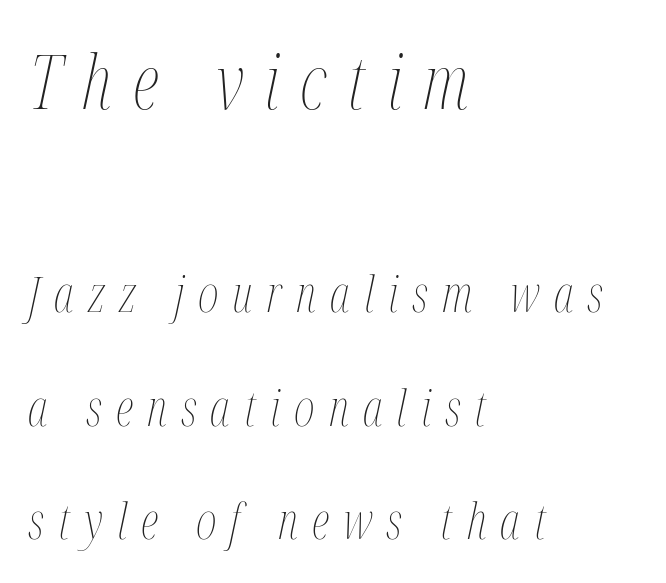
The image shows 75 px thin, condensed type, italic (leaning right); set left-aligned, loose line spacing (2.27x), unusually wide letter spacing (+0.28 em), not underlined; the first (top) block is 1.5x larger; medium stroke contrast and a medium x-height.
